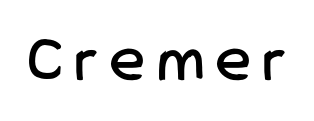
Stroke terminals: plain, sans-serif. Letters rest on an invisible, unmarked baseline. In terms of posture, this sample is upright. Character widths vary here, with narrow letters taking less room than wide ones.
